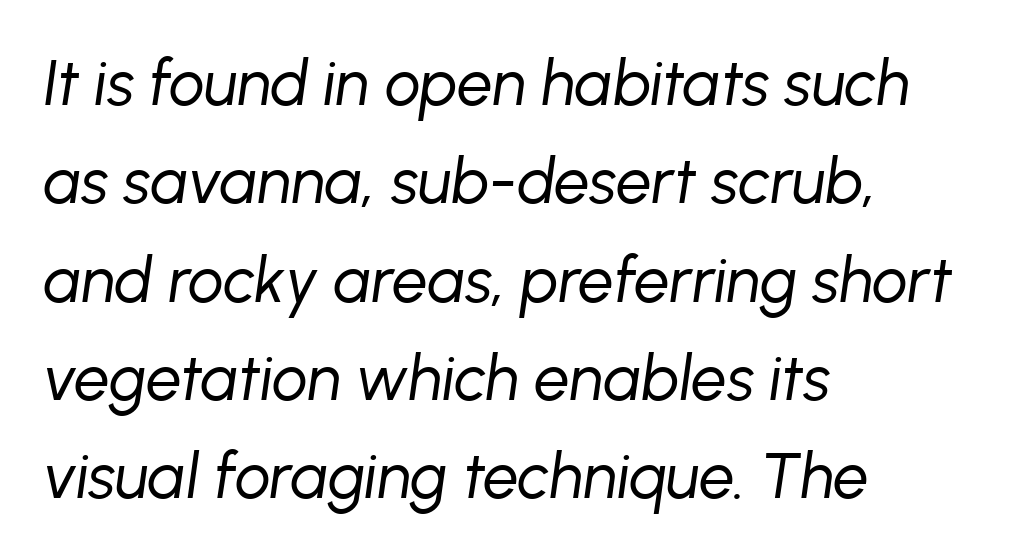
Students, note that the glyphs here touch the page at normal intervals. The space beneath each line is pristine and unruled. Varying glyph widths throughout — classic text-font behaviour. Normally led — the rows are evenly, conventionally spaced. Slanted lettering throughout. Horizontal alignment here is leftward, the default for most running prose.
